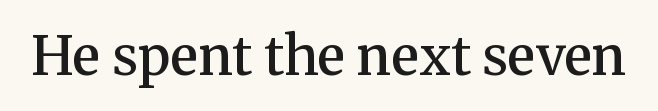
The face used here is proportionally spaced, like ordinary book or web type. Regarding serifs, this sample has them. The tracking reads as untouched default to a designer's eye. The specimen omits any rule beneath the text block's lines. How heavy is the stroke? Medium-heavy — a semibold, shy of bold.
